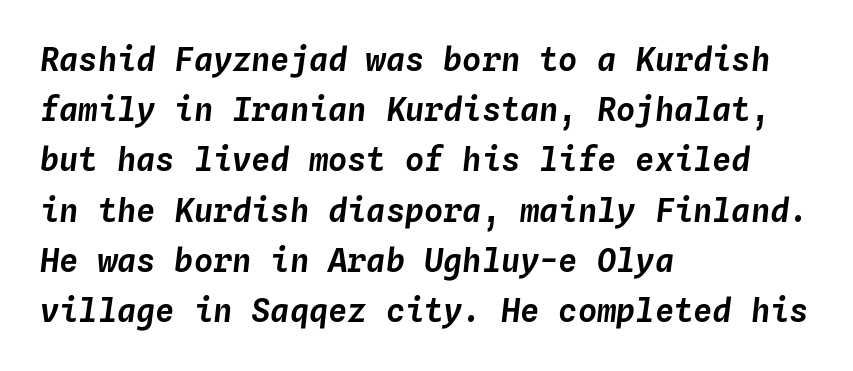
The image shows 32 px text type, italic (leaning right), monospaced; set left-aligned, normal line spacing (1.57x), normal letter spacing, not underlined; low stroke contrast and a medium x-height.
